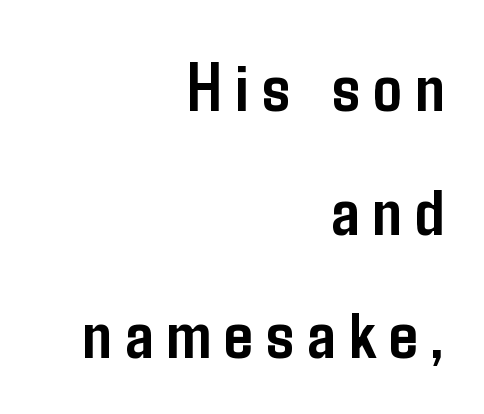
{"serif": "no", "italic": "no", "bold": "yes", "weight": "semibold", "width": "condensed", "stroke_contrast": "low", "x_height": "medium", "monospaced": "no", "underline": "no", "align": "right", "line_spacing_ratio": 1.74, "glyph_px": 71}
